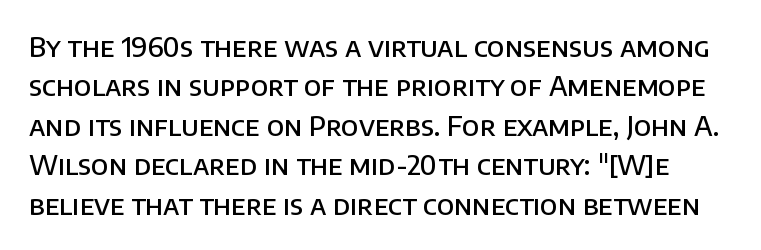
{"italic": "no", "bold": "semi", "underline": "no", "line_spacing": "normal", "line_spacing_ratio": 1.46, "letter_spacing": "normal", "letter_spacing_em": 0.0, "glyph_px": 27}
